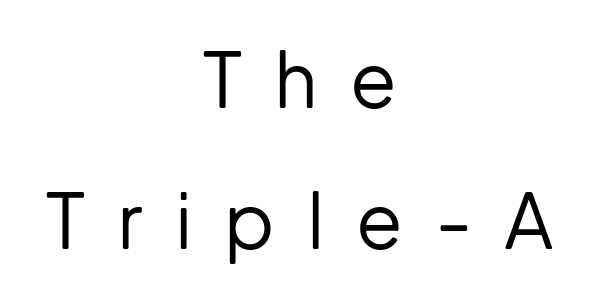
Posture: upright roman. Students, note that the glyphs here are deliberately spaced far apart. The paragraph shown floats in the horizontal middle. Descender tails drop into unmarked territory. Caption: face not bold, strokes unweighted. Each letter keeps its own natural width here, so spacing adapts to shape.
